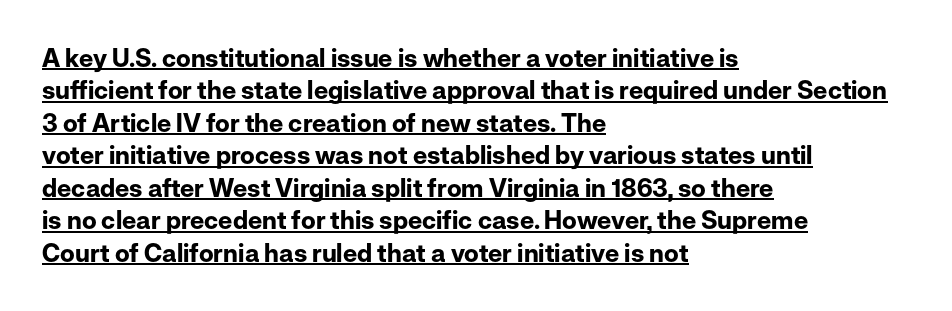
Reading down the column, the eye jumps a familiar distance to each next line. Strokes here are thick enough to call this a true bold. Nobody touched the tracking dial on this one. The words here are underlined.
